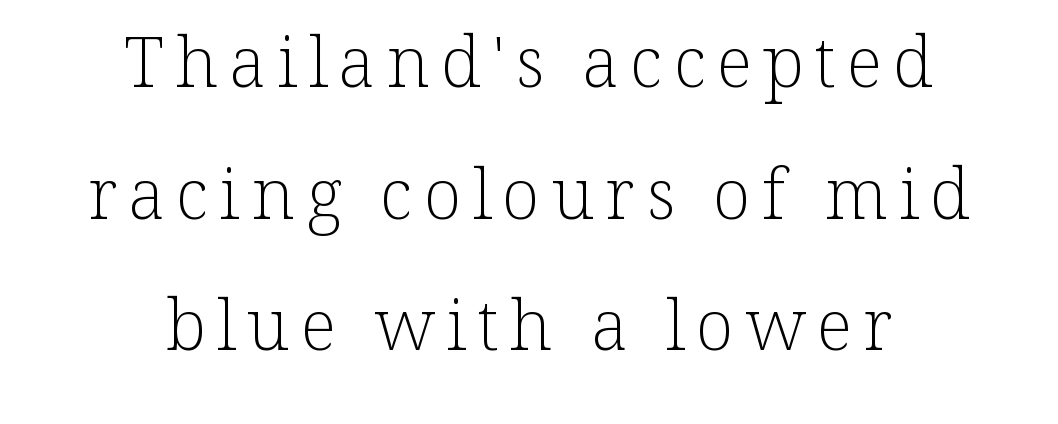
Q: Is the text bold? A: No.
Q: Is the text italic (slanted)? A: No, it is upright.
Q: Is the typeface a serif or a sans-serif typeface? A: Serif.
Q: Is the text underlined? A: No.
Q: How is the paragraph aligned? A: Centered.
Q: Width (condensed, normal, or wide)? A: Normal.
Q: Stroke contrast? A: Low.
Q: x-height? A: Medium.
Q: Monospaced? A: No.
